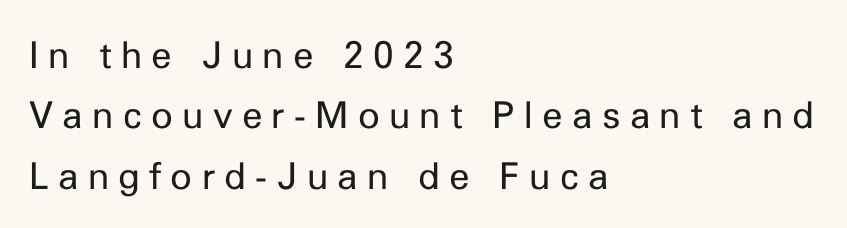
The image shows 37 px regular-weight sans-serif type, upright; set left-aligned, normal line spacing (1.63x), unusually wide letter spacing (+0.25 em), not underlined; low stroke contrast and a medium x-height.
